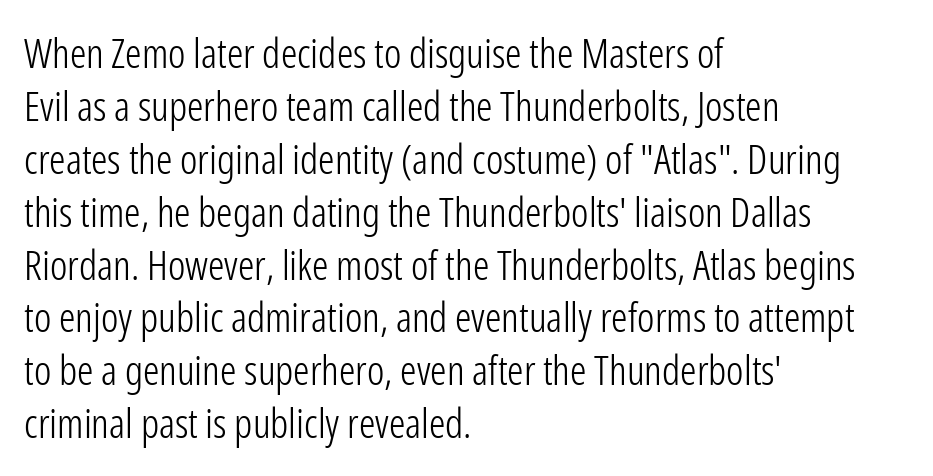
No word sits above an underline. Whoever set this chose a conventional vertical rhythm. The weight tops out at a normal text grade. Note the varied advance widths — an 'i' is clearly narrower than an 'm'. Which margin do the lines hug? The left one — the right edge is uneven.
